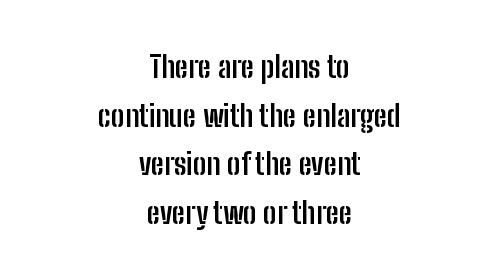
Q: Is the text bold? A: Yes.
Q: Is the text italic (slanted)? A: No, it is upright.
Q: Is the typeface a serif or a sans-serif typeface? A: Sans-serif.
Q: Is the text underlined? A: No.
Q: How is the paragraph aligned? A: Centered.
Q: Is the spacing between letters normal or unusually wide? A: Normal.
Q: Is the spacing between lines tight, normal or loose? A: Normal.
Q: Width (condensed, normal, or wide)? A: Condensed.
Q: Stroke contrast? A: Low.
Q: x-height? A: Medium.
Q: Monospaced? A: No.
